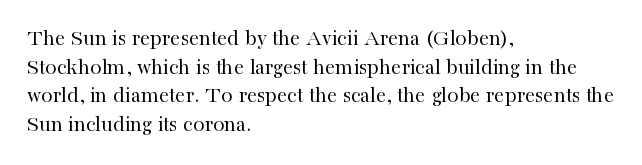
Q: Is the text bold? A: No.
Q: Is the text italic (slanted)? A: No, it is upright.
Q: Is the text underlined? A: No.
Q: How is the paragraph aligned? A: Left-aligned.
Q: Is the spacing between letters normal or unusually wide? A: Normal.
Q: Is the spacing between lines tight, normal or loose? A: Normal.
